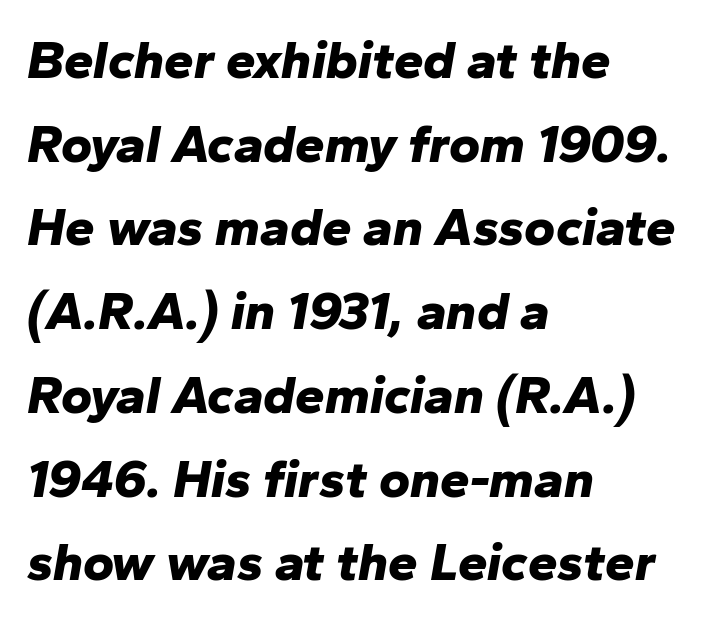
The letters are bold, with thick, heavy strokes. Slant detected: the letters are inclined. In CSS terms this would be text-align: left. Reading down the column, the eye jumps a familiar distance to each next line. Has an underline been added? It has not. Character widths vary here, with narrow letters taking less room than wide ones.
